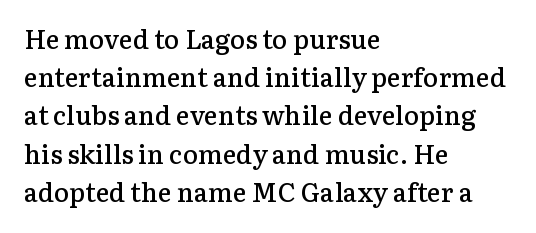
{"italic": "no", "bold": "semi", "underline": "no", "align": "left", "line_spacing": "normal", "line_spacing_ratio": 1.47, "letter_spacing": "normal", "letter_spacing_em": 0.0, "glyph_px": 26}
